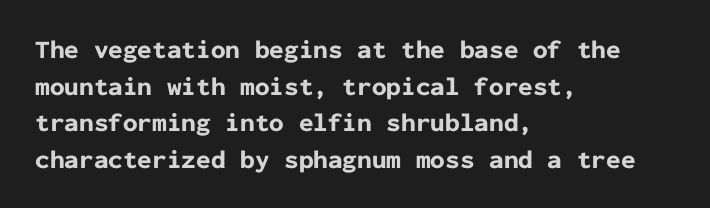
The image shows 26 px bold type, upright; set left-aligned, normal line spacing (1.41x), normal letter spacing, not underlined.
